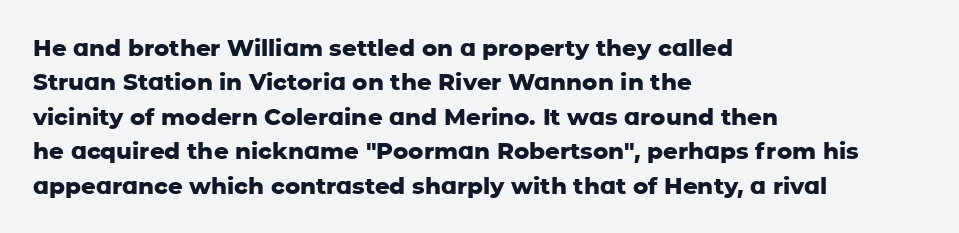
The image shows 23 px bold type, upright; set left-aligned, normal line spacing (1.5x), normal letter spacing, not underlined.
